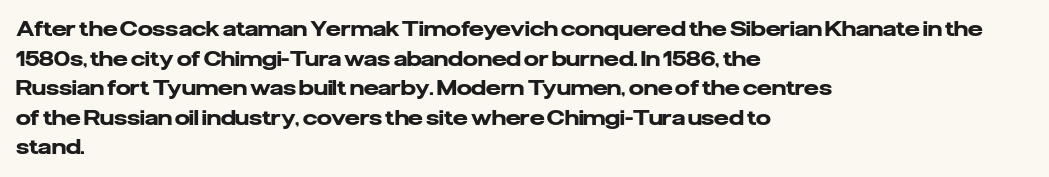
The image shows 21 px bold type, upright; set left-aligned, normal line spacing (1.41x), normal letter spacing, not underlined.
